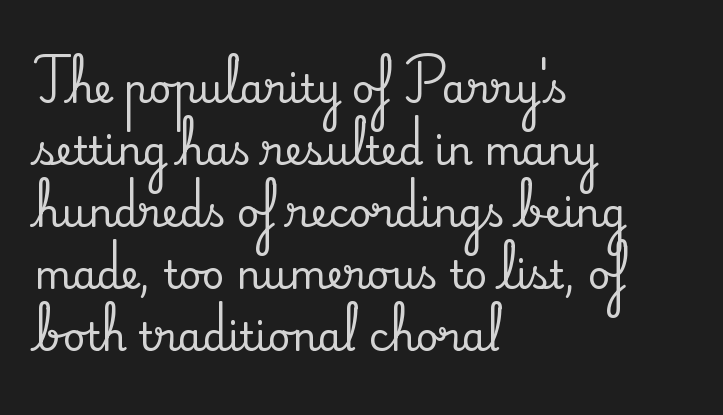
The image shows 39 px serif type, upright; set left-aligned, normal line spacing (1.59x), normal letter spacing, not underlined; medium stroke contrast and a small x-height.
